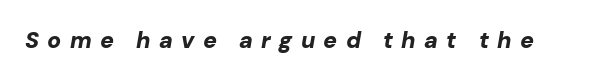
{"italic": "yes", "lean": "right", "slant_degrees": 10, "bold": "yes", "underline": "no", "letter_spacing": "wide", "letter_spacing_em": 0.36, "glyph_px": 23}
